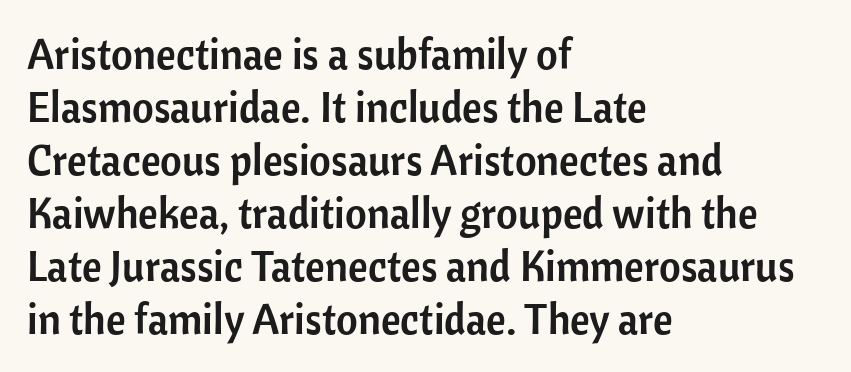
Q: Is the text italic (slanted)? A: No, it is upright.
Q: Is the typeface a serif or a sans-serif typeface? A: Sans-serif.
Q: Is the text underlined? A: No.
Q: How is the paragraph aligned? A: Left-aligned.
Q: Is the spacing between letters normal or unusually wide? A: Normal.
Q: Is the spacing between lines tight, normal or loose? A: Normal.
Q: Width (condensed, normal, or wide)? A: Normal.
Q: Stroke contrast? A: Low.
Q: x-height? A: Medium.
Q: Monospaced? A: No.
